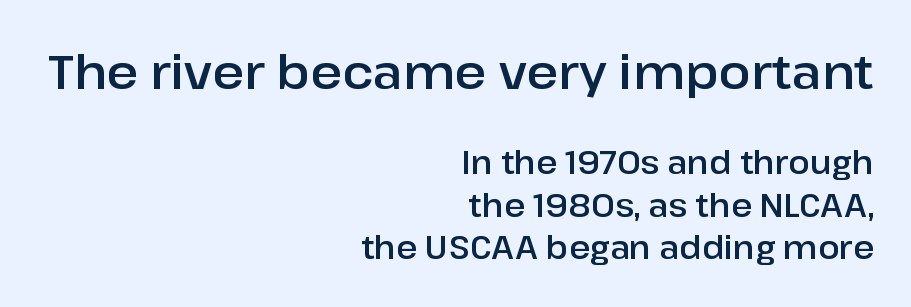
Q: Is the text italic (slanted)? A: No, it is upright.
Q: Is the typeface a serif or a sans-serif typeface? A: Sans-serif.
Q: Is the text underlined? A: No.
Q: How is the paragraph aligned? A: Right-aligned.
Q: Is the spacing between letters normal or unusually wide? A: Normal.
Q: Is the spacing between lines tight, normal or loose? A: Normal.
Q: Which block of text is set in a larger size, the first (top) or the second (bottom)? A: The first (top) one.
Q: Width (condensed, normal, or wide)? A: Normal.
Q: Stroke contrast? A: Low.
Q: x-height? A: Medium.
Q: Monospaced? A: No.
